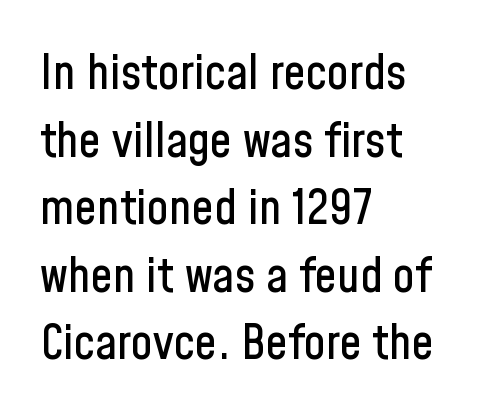
{"serif": "no", "italic": "no", "width": "condensed", "stroke_contrast": "low", "x_height": "medium", "monospaced": "no", "underline": "no", "align": "left", "line_spacing": "normal", "line_spacing_ratio": 1.38, "letter_spacing": "normal", "letter_spacing_em": 0.0, "glyph_px": 49}
